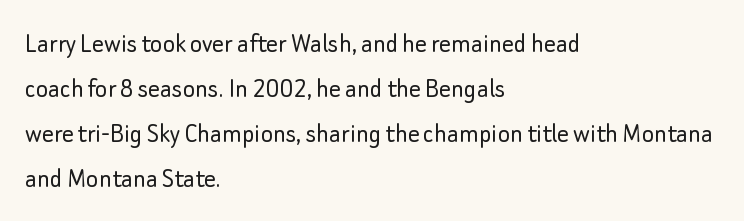
The strokes carry an ordinary text weight at most. How are the letters spaced? Ordinarily, with no added tracking. Looks like regular typesetting: each glyph gets only the width it needs. Posture: straight, roman, zero tilt. A classic flush-left, rag-right setting is used for this passage. The baseline area is clear.
